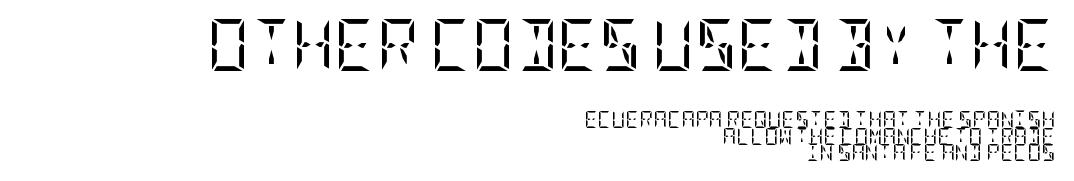
Caption: face not bold, strokes unweighted. Little horizontal feet cap the strokes, marking this as serif type. The ragged edge is on the left, which tells us the setting is flush right. The earlier block is typeset at a bigger size than the later block. A typesetter would mark this as roman, not italic.
